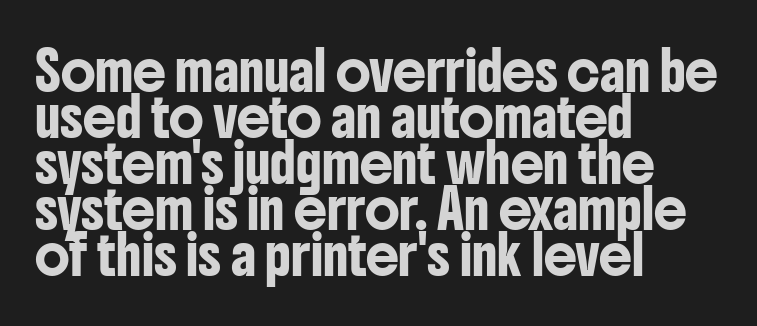
{"serif": "no", "italic": "no", "width": "condensed", "stroke_contrast": "low", "x_height": "medium", "monospaced": "no", "underline": "no", "align": "left", "line_spacing_ratio": 1.24, "letter_spacing": "normal", "letter_spacing_em": 0.0, "glyph_px": 37}
